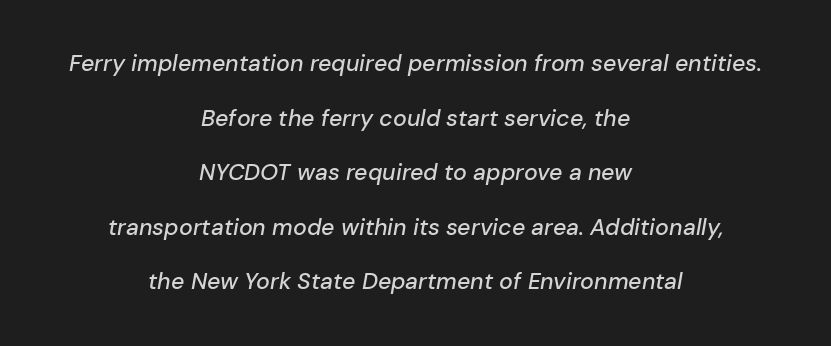
{"italic": "yes", "lean": "right", "slant_degrees": 10, "underline": "no", "align": "center", "line_spacing": "loose", "line_spacing_ratio": 2.37, "letter_spacing": "normal", "letter_spacing_em": 0.0, "glyph_px": 23}
